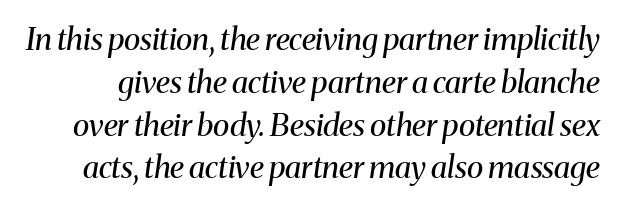
The typeface chosen for these lines features serifs. Does the lettering tilt? It does — this is italic. Horizontal bands of white between lines are of average thickness. Think of a printed novel: that variable character pitch is what you see here. Ink coverage per letter is moderate at most. How are the letters spaced? Ordinarily, with no added tracking.
